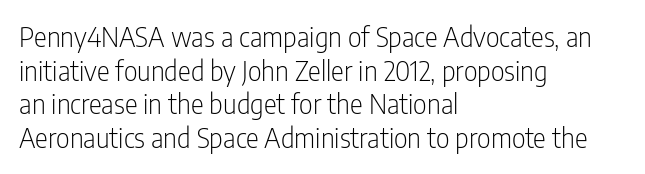
Whoever set this chose a conventional vertical rhythm. Each stroke keeps to a modest, everyday thickness or less. Is there any slant? The stems are plumb. Any mark beneath the type? The region is blank. Horizontal alignment here is leftward, the default for most running prose.
